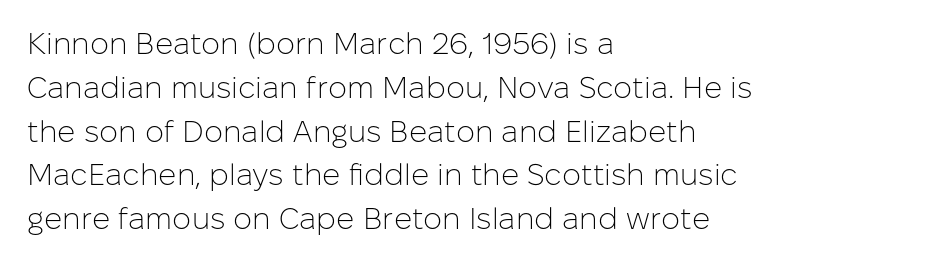
{"serif": "no", "italic": "no", "bold": "no", "weight": "light", "width": "normal", "stroke_contrast": "low", "x_height": "medium", "monospaced": "no", "underline": "no", "align": "left", "line_spacing": "normal", "line_spacing_ratio": 1.46, "letter_spacing": "normal", "letter_spacing_em": 0.0, "glyph_px": 30}
